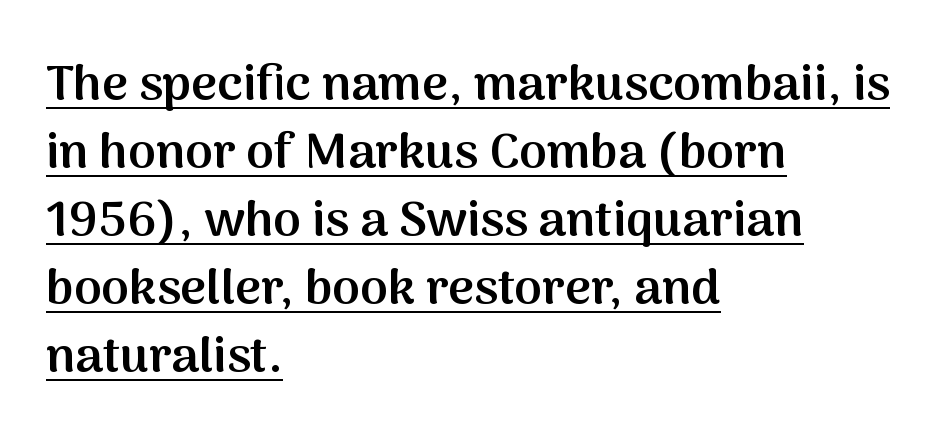
This block has exactly the height ordinary leading produces. Is this a sans? Yes — the strokes have no serifs. A semibold gives these letters moderate extra thickness, short of bold. The type is set solid horizontally, with unmodified tracking. The ragged edge is on the right, which tells us the setting is flush left.
